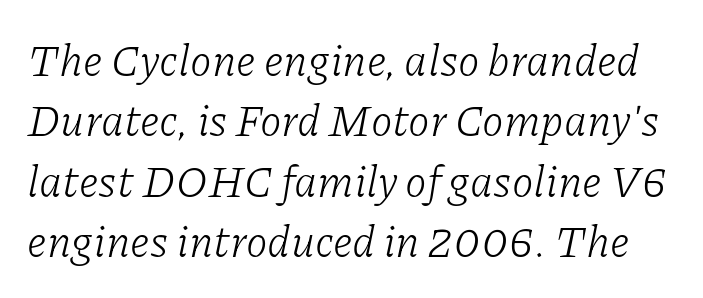
{"serif": "yes", "italic": "yes", "lean": "right", "slant_degrees": 11, "bold": "no", "weight": "light", "width": "normal", "stroke_contrast": "low", "x_height": "medium", "monospaced": "no", "underline": "no", "line_spacing": "normal", "line_spacing_ratio": 1.37, "letter_spacing": "normal", "letter_spacing_em": 0.0, "glyph_px": 44}
